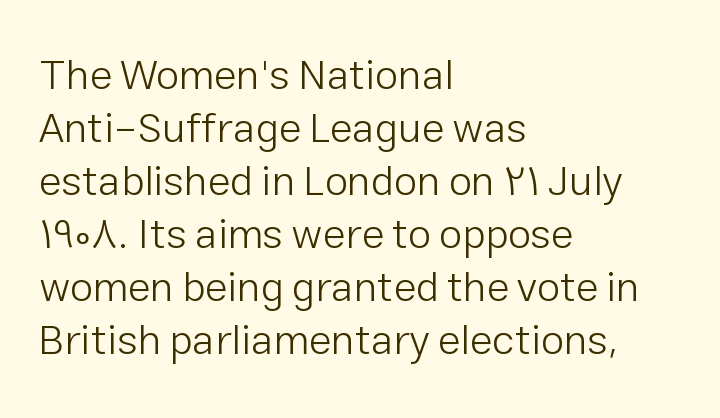
Weight: regular or lighter. Observe the absence of serifs on each vertical stroke in this sample. Observe the ordinary spacing: letters are neighbours, not strangers. You could not count columns in this text — the font is proportionally spaced.
